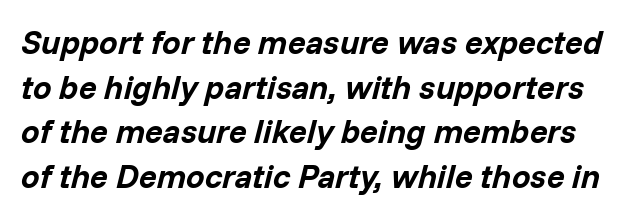
Q: Is the text bold? A: Yes.
Q: Is the text italic (slanted)? A: Yes, it leans right by about 14 degrees.
Q: Is the text underlined? A: No.
Q: Is the spacing between letters normal or unusually wide? A: Normal.
Q: Is the spacing between lines tight, normal or loose? A: Normal.
Q: Width (condensed, normal, or wide)? A: Normal.
Q: Stroke contrast? A: Low.
Q: x-height? A: Medium.
Q: Monospaced? A: No.
